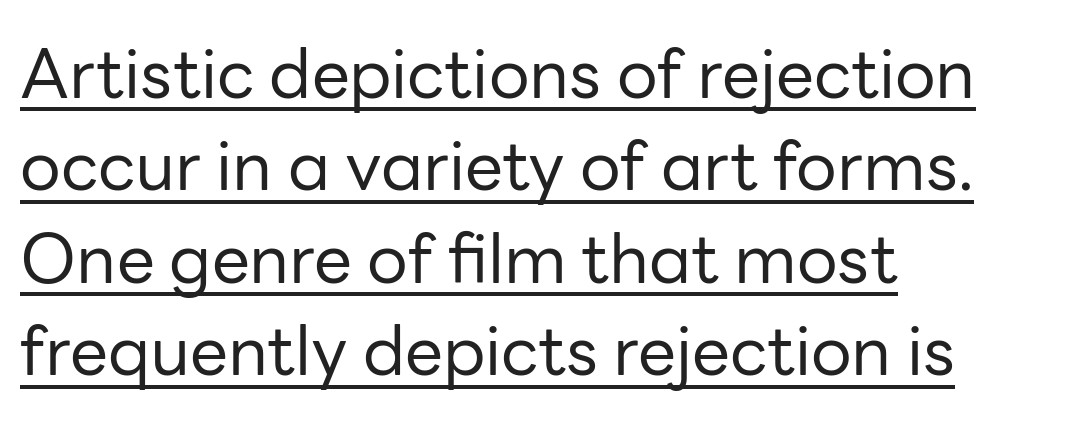
Q: Is the text bold? A: No.
Q: Is the text italic (slanted)? A: No, it is upright.
Q: Is the typeface a serif or a sans-serif typeface? A: Sans-serif.
Q: Is the text underlined? A: Yes.
Q: How is the paragraph aligned? A: Left-aligned.
Q: Is the spacing between letters normal or unusually wide? A: Normal.
Q: Is the spacing between lines tight, normal or loose? A: Normal.
Q: Width (condensed, normal, or wide)? A: Normal.
Q: Stroke contrast? A: Low.
Q: x-height? A: Medium.
Q: Monospaced? A: No.
